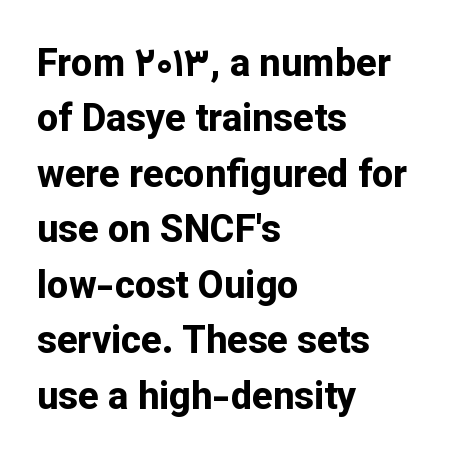
The image shows 38 px bold sans-serif type, upright; set left-aligned, normal line spacing (1.46x), normal letter spacing, not underlined; low stroke contrast and a medium x-height.
